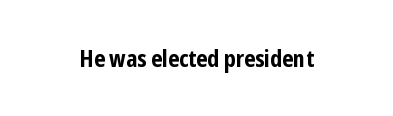
Q: Is the text bold? A: Yes.
Q: Is the text italic (slanted)? A: No, it is upright.
Q: Is the text underlined? A: No.
Q: Is the spacing between letters normal or unusually wide? A: Normal.
